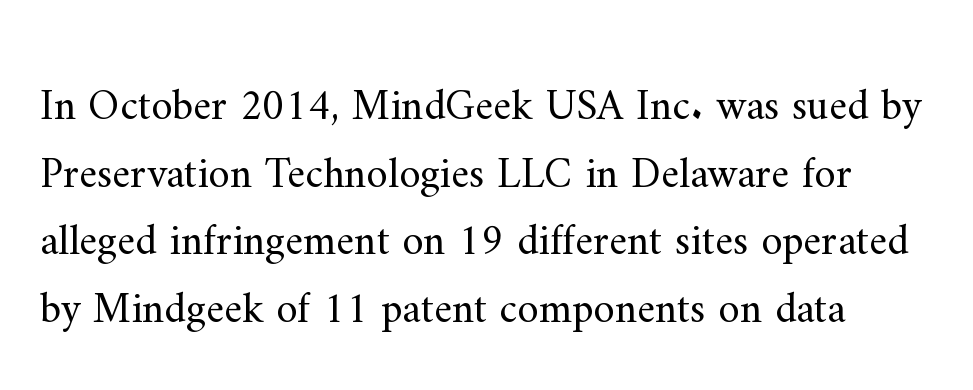
The typeface has the unassuming heft of standard copy or less. The type sits square on the baseline with zero lean. The rendering uses natural spacing where letterforms have individual widths. Regarding serifs, this sample has them.
